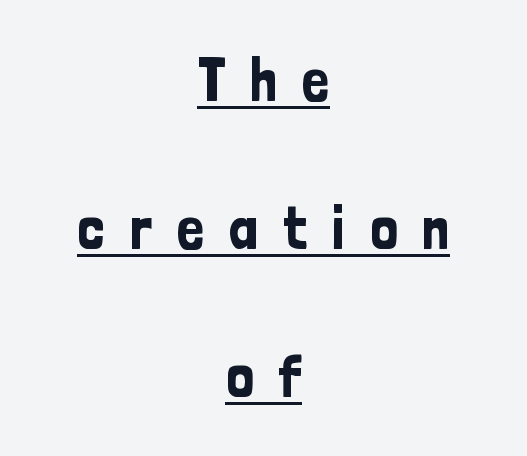
The image shows 61 px condensed sans-serif type, upright; set centered, loose line spacing (2.43x), unusually wide letter spacing (+0.41 em), underlined; low stroke contrast and a medium x-height.
